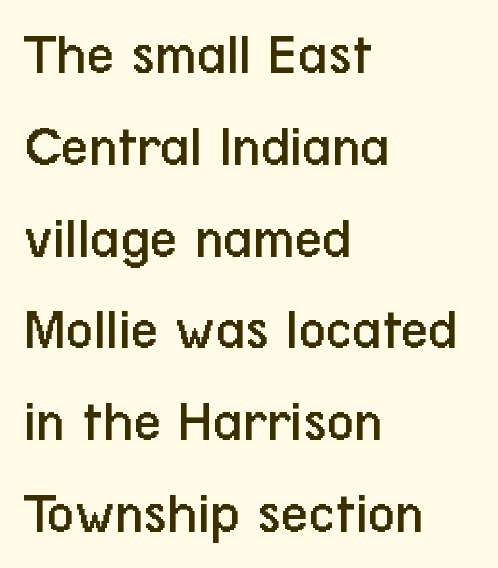
Q: Is the text bold? A: No.
Q: Is the text italic (slanted)? A: No, it is upright.
Q: Is the typeface a serif or a sans-serif typeface? A: Sans-serif.
Q: Is the text underlined? A: No.
Q: How is the paragraph aligned? A: Left-aligned.
Q: Is the spacing between letters normal or unusually wide? A: Normal.
Q: Is the spacing between lines tight, normal or loose? A: Normal.
Q: Width (condensed, normal, or wide)? A: Condensed.
Q: Stroke contrast? A: Low.
Q: x-height? A: Medium.
Q: Monospaced? A: No.
